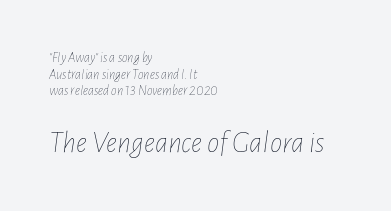
The image shows 31 px thin, condensed type, italic (leaning right); set left-aligned, line spacing 1.19x, normal letter spacing, not underlined; the second (bottom) block is 2.21x larger; low stroke contrast and a medium x-height.
